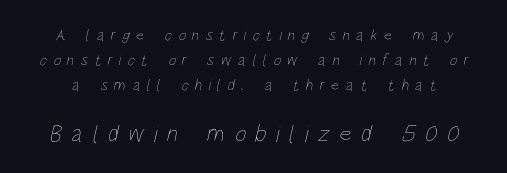
Q: Is the text bold? A: No.
Q: Is the text underlined? A: No.
Q: Is the spacing between letters normal or unusually wide? A: Unusually wide.
Q: Is the spacing between lines tight, normal or loose? A: Normal.
Q: Which block of text is set in a larger size, the first (top) or the second (bottom)? A: The second (bottom) one.
